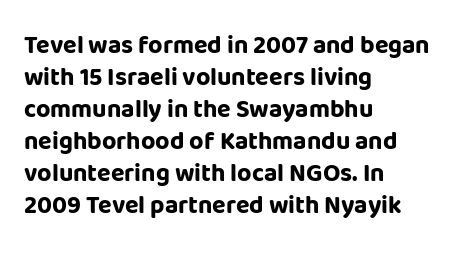
{"italic": "no", "bold": "yes", "underline": "no", "align": "left", "line_spacing": "normal", "line_spacing_ratio": 1.28, "letter_spacing": "normal", "letter_spacing_em": 0.0, "glyph_px": 25}
